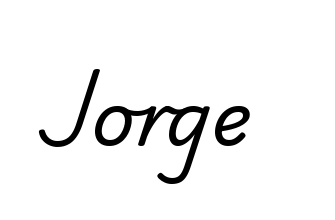
The image shows 75 px regular-weight sans-serif type; set normal letter spacing, not underlined; low stroke contrast and a small x-height.
